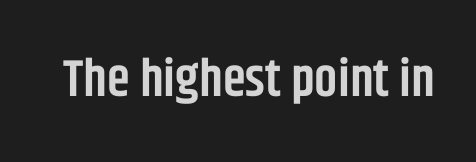
Q: Is the text bold? A: Semi-bold.
Q: Is the text italic (slanted)? A: No, it is upright.
Q: Is the typeface a serif or a sans-serif typeface? A: Sans-serif.
Q: Is the text underlined? A: No.
Q: Is the spacing between letters normal or unusually wide? A: Normal.
Q: Width (condensed, normal, or wide)? A: Condensed.
Q: Stroke contrast? A: Low.
Q: x-height? A: Large.
Q: Monospaced? A: No.
